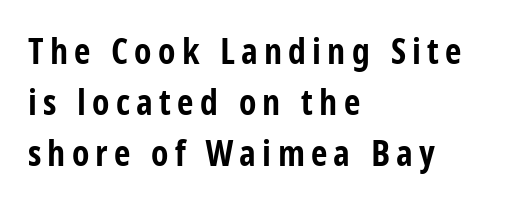
{"serif": "no", "italic": "no", "bold": "yes", "weight": "bold", "width": "condensed", "stroke_contrast": "low", "x_height": "large", "monospaced": "no", "underline": "no", "align": "left", "line_spacing": "normal", "line_spacing_ratio": 1.41, "glyph_px": 36}
